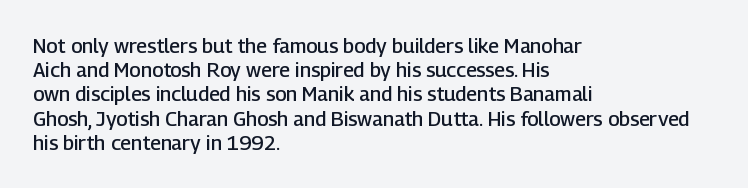
The image shows 20 px text type, upright; set left-aligned, line spacing 1.21x, normal letter spacing, not underlined.
